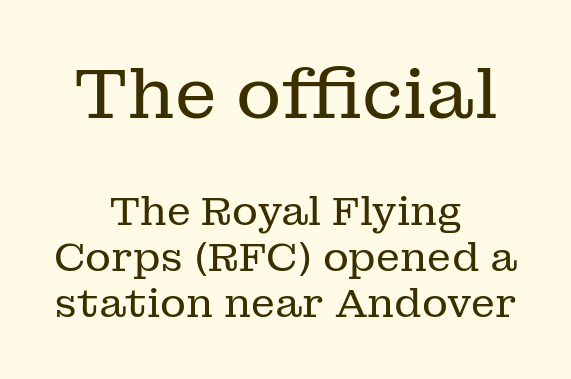
Tracking value appears to be zero — textbook default spacing. Here the designer chose a conventional face with non-uniform glyph widths. This block would grow much taller if given ordinary leading; it's compressed now. The passage shown is not underscored anywhere. Top chunk: large. Bottom chunk: small.
